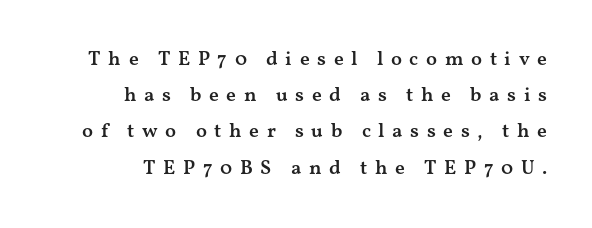
The image shows 20 px text type, upright; set right-aligned, line spacing 1.81x, unusually wide letter spacing (+0.38 em), not underlined.
